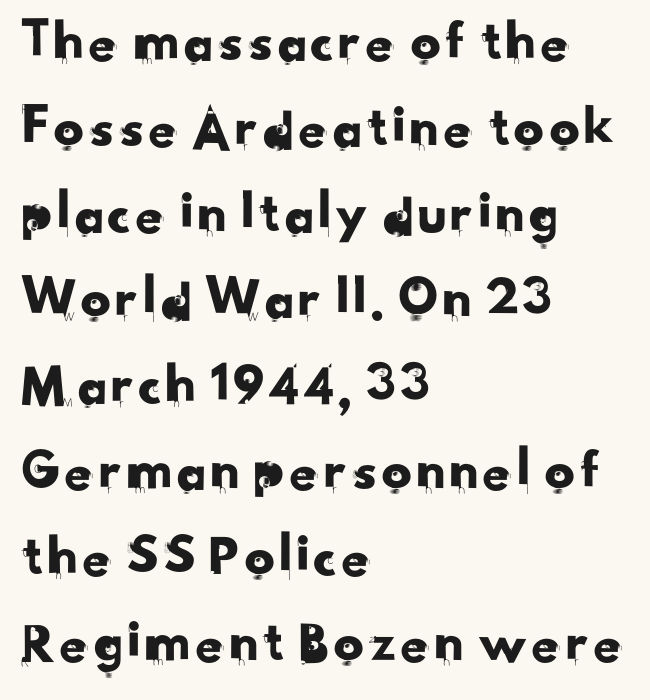
The image shows 60 px sans-serif type; set left-aligned, normal line spacing (1.43x), normal letter spacing, not underlined; low stroke contrast and a small x-height.
